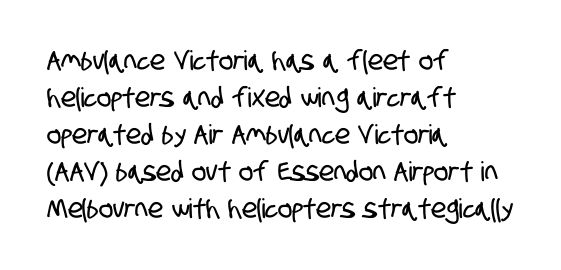
Q: Is the text underlined? A: No.
Q: How is the paragraph aligned? A: Left-aligned.
Q: Is the spacing between letters normal or unusually wide? A: Normal.
Q: Is the spacing between lines tight, normal or loose? A: Normal.
